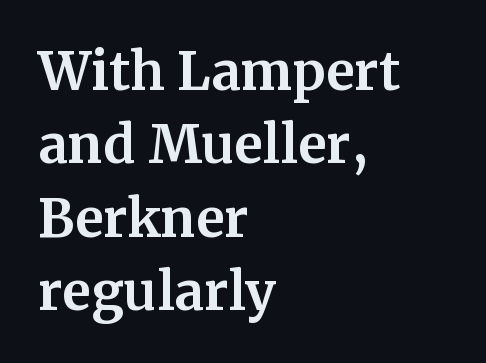
Reading down the block, your eye returns to a fixed left position each line. The rendering uses a moderate line-height, typical for paragraphs. These words are printed bold, with thick strokes throughout. Here the glyphs are tracked normally, forming tight word shapes.
